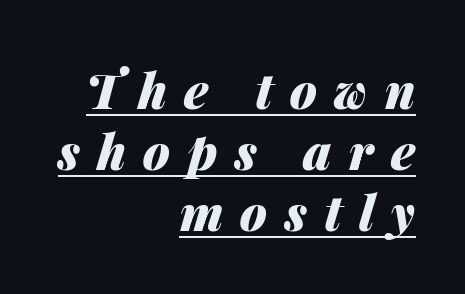
{"italic": "yes", "lean": "right", "slant_degrees": 14, "bold": "yes", "weight": "heavy", "width": "normal", "stroke_contrast": "medium", "x_height": "medium", "monospaced": "no", "underline": "yes", "align": "right", "line_spacing_ratio": 1.24, "letter_spacing": "wide", "letter_spacing_em": 0.35, "glyph_px": 49}
